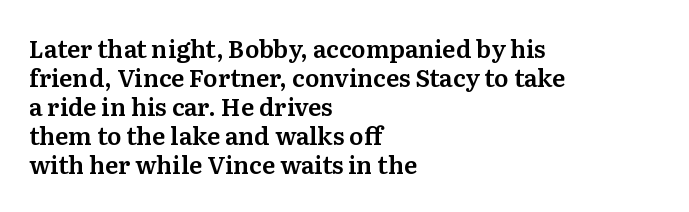
The image shows 24 px text type, upright; set left-aligned, line spacing 1.21x, normal letter spacing, not underlined.
